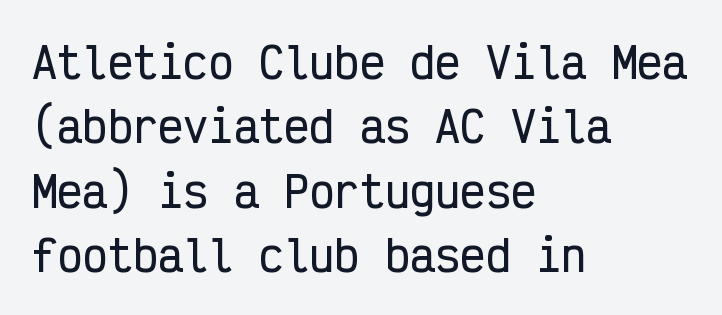
Observe the absence of serifs on each vertical stroke in this sample. If you drew a ruler down the left edge, every line would touch it. The gaps between neighbouring characters are ordinary and unremarkable. Posture: upright roman. The space beneath each line is pristine and unruled.
